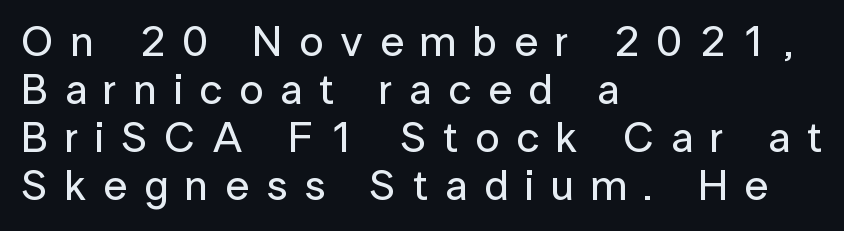
{"serif": "no", "italic": "no", "width": "normal", "stroke_contrast": "low", "x_height": "medium", "monospaced": "no", "underline": "no", "align": "left", "line_spacing": "tight", "line_spacing_ratio": 1.12, "letter_spacing": "wide", "letter_spacing_em": 0.39, "glyph_px": 43}
